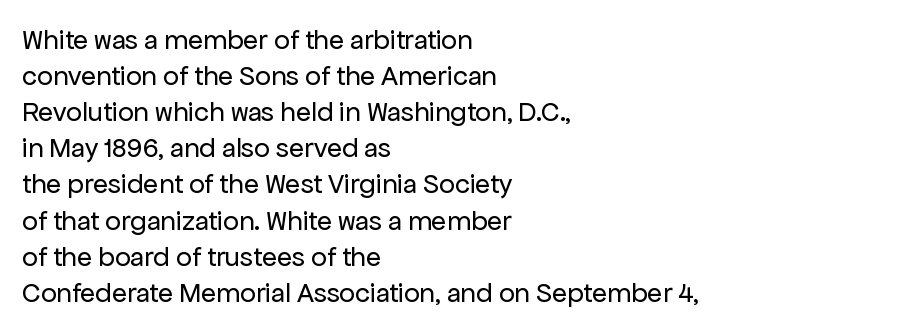
Q: Is the text bold? A: No.
Q: Is the text italic (slanted)? A: No, it is upright.
Q: Is the typeface a serif or a sans-serif typeface? A: Sans-serif.
Q: Is the text underlined? A: No.
Q: How is the paragraph aligned? A: Left-aligned.
Q: Is the spacing between letters normal or unusually wide? A: Normal.
Q: Is the spacing between lines tight, normal or loose? A: Normal.
Q: Width (condensed, normal, or wide)? A: Normal.
Q: Stroke contrast? A: Low.
Q: x-height? A: Medium.
Q: Monospaced? A: No.
